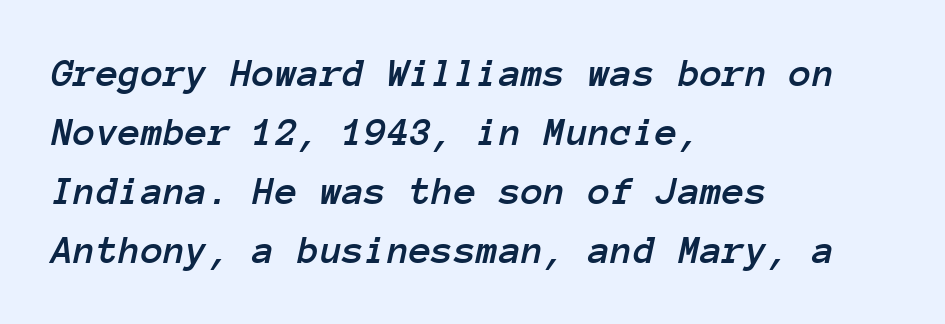
The image shows 41 px text type, italic (leaning right), monospaced; set left-aligned, normal line spacing (1.44x), normal letter spacing, not underlined; low stroke contrast and a medium x-height.
